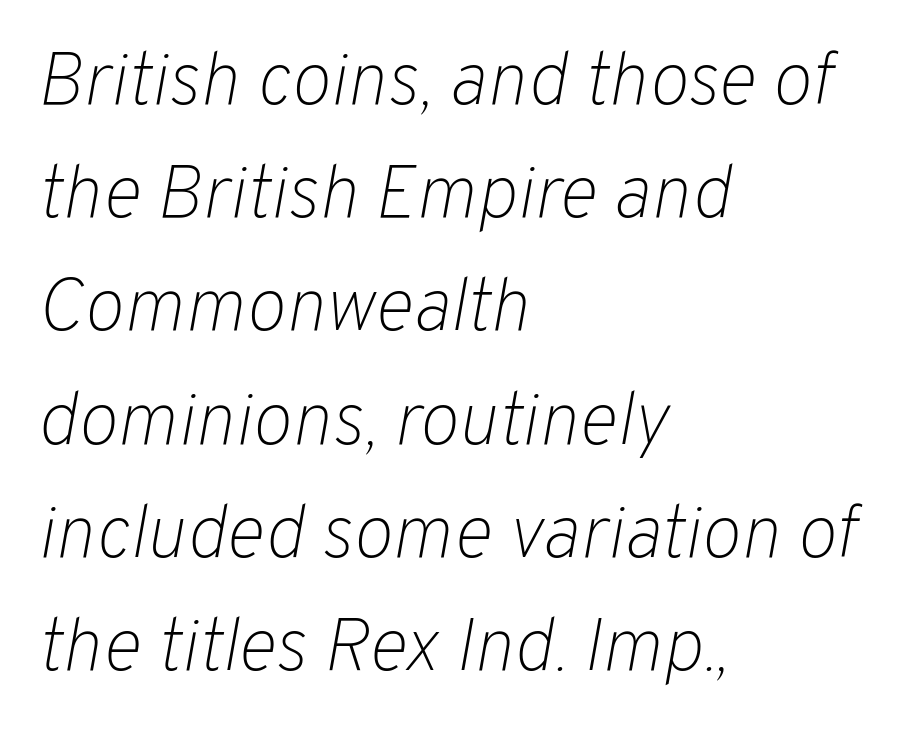
Successive baselines arrive at the customary interval. Reading down the block, your eye returns to a fixed left position each line. The glyphs look as if they've been sheared to an angle. Just letters on the line, the space beneath them empty. A light-to-regular cut is what we see here.
